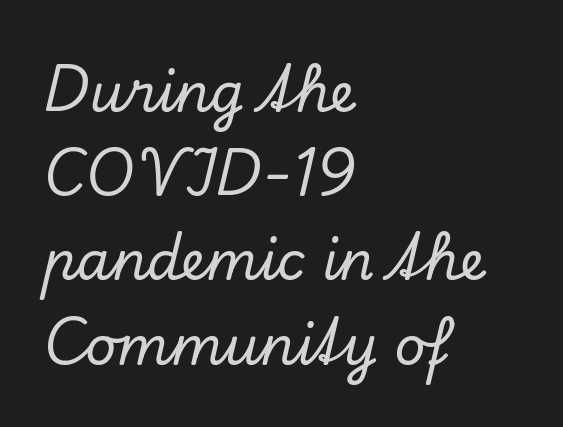
The image shows 54 px serif type, italic (leaning right); set left-aligned, normal line spacing (1.56x), normal letter spacing, not underlined; low stroke contrast and a small x-height.
